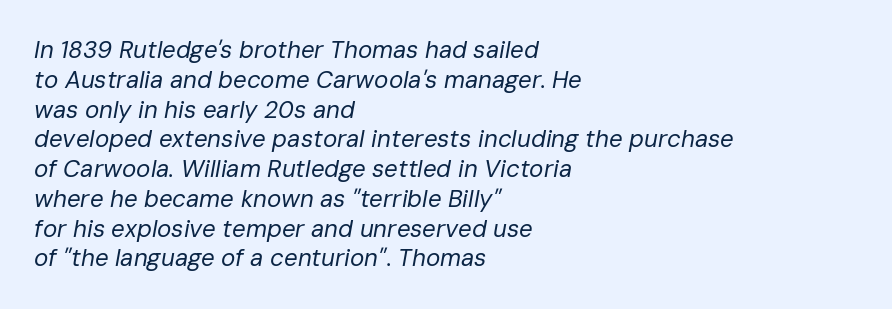
Q: Is the text bold? A: No.
Q: Is the text italic (slanted)? A: Yes, it leans right by about 10 degrees.
Q: Is the text underlined? A: No.
Q: How is the paragraph aligned? A: Left-aligned.
Q: Is the spacing between letters normal or unusually wide? A: Normal.
